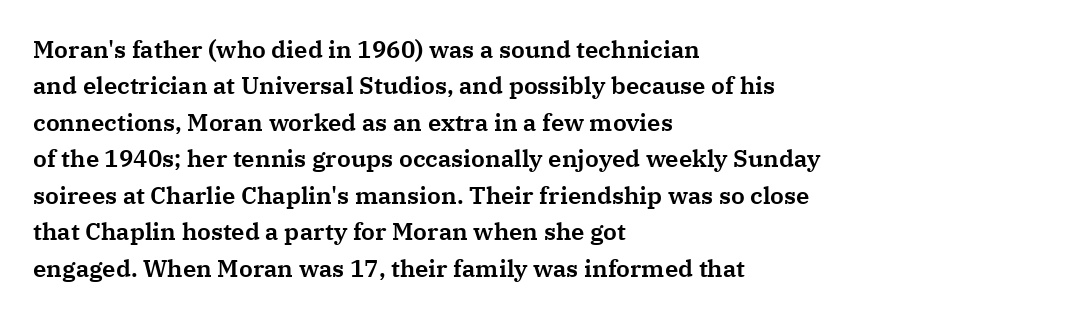
{"italic": "no", "underline": "no", "align": "left", "line_spacing": "normal", "line_spacing_ratio": 1.52, "letter_spacing": "normal", "letter_spacing_em": 0.0, "glyph_px": 24}
